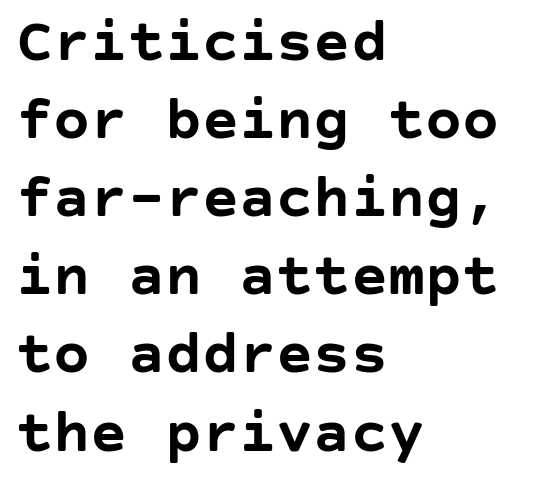
Style check: upright. Descenders hang freely into open space. The setting favours the left margin, as ordinary paragraphs usually do. Is there much room between lines? A standard amount, neither cramped nor airy.
